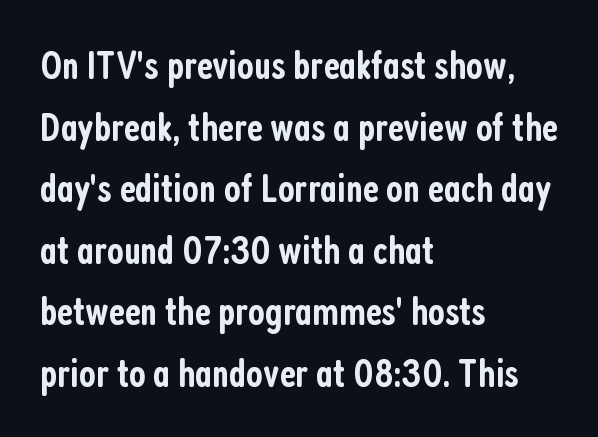
Q: Is the text bold? A: Semi-bold.
Q: Is the text italic (slanted)? A: No, it is upright.
Q: Is the typeface a serif or a sans-serif typeface? A: Sans-serif.
Q: Is the text underlined? A: No.
Q: How is the paragraph aligned? A: Left-aligned.
Q: Is the spacing between letters normal or unusually wide? A: Normal.
Q: Is the spacing between lines tight, normal or loose? A: Normal.
Q: Width (condensed, normal, or wide)? A: Condensed.
Q: Stroke contrast? A: Low.
Q: x-height? A: Medium.
Q: Monospaced? A: No.
